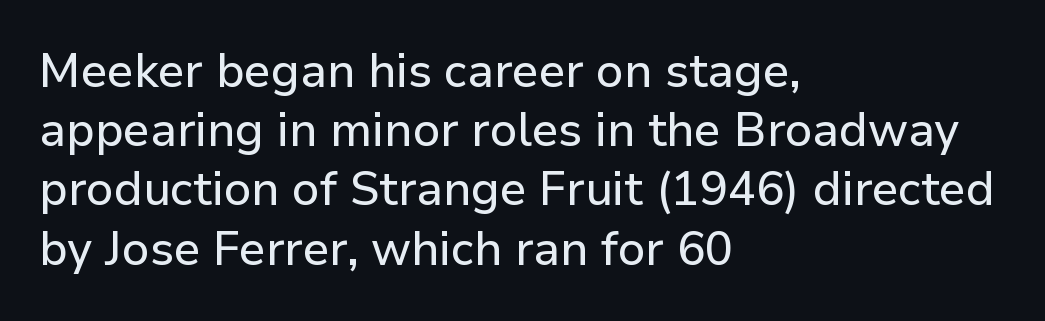
A roman cut, with each character standing at attention. A clean baseline with only descenders dipping below it. Note: no serifs on the glyphs. Which margin do the lines hug? The left one — the right edge is uneven. These lines keep a tight, regular rhythm from letter to letter. The rendering uses natural spacing where letterforms have individual widths.
